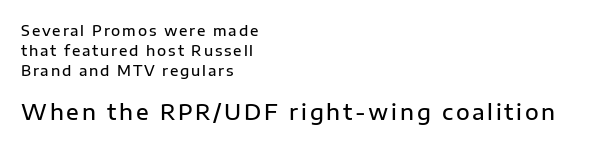
The image shows 21 px text type, upright; set left-aligned, normal line spacing (1.44x), not underlined; the second (bottom) block is 1.5x larger.
